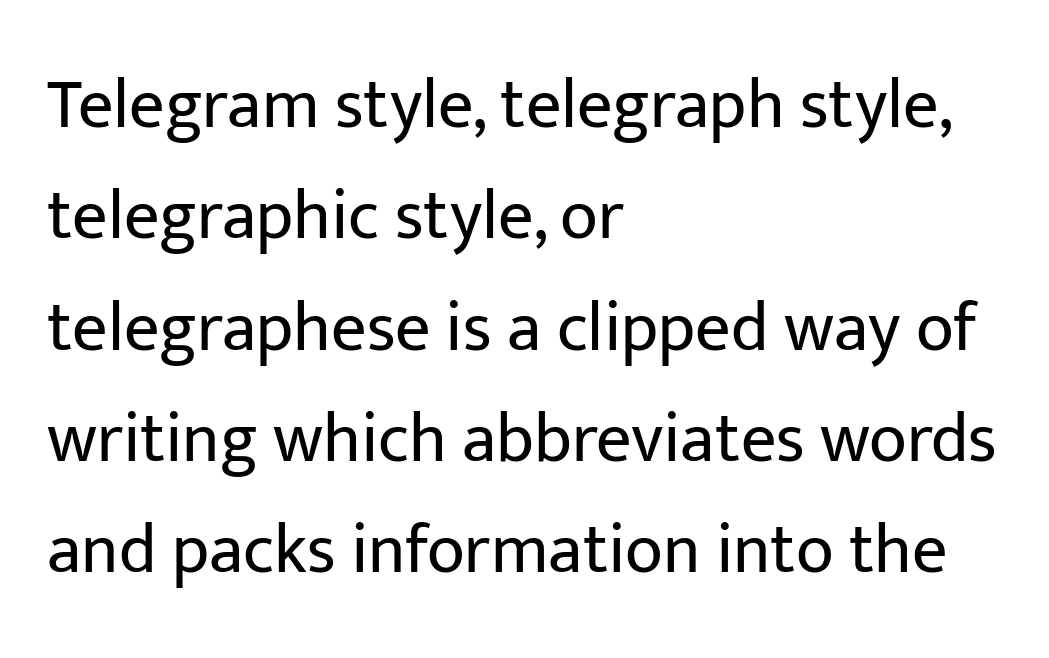
Vertical strokes here are truly vertical. Here the glyphs are tracked normally, forming tight word shapes. Rows of type keep a routine distance in the vertical direction. Stem width sits at or under what a default text font uses.
